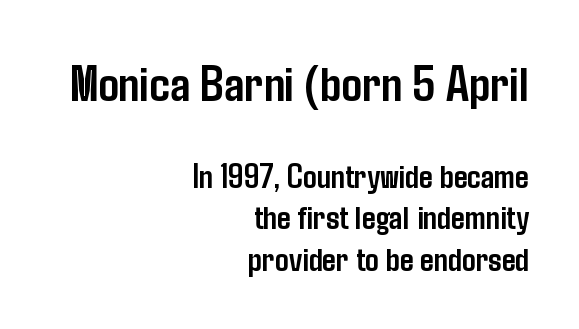
Q: Is the text bold? A: Yes.
Q: Is the text italic (slanted)? A: No, it is upright.
Q: Is the typeface a serif or a sans-serif typeface? A: Sans-serif.
Q: Is the text underlined? A: No.
Q: How is the paragraph aligned? A: Right-aligned.
Q: Is the spacing between letters normal or unusually wide? A: Normal.
Q: Which block of text is set in a larger size, the first (top) or the second (bottom)? A: The first (top) one.
Q: Width (condensed, normal, or wide)? A: Condensed.
Q: Stroke contrast? A: Low.
Q: x-height? A: Medium.
Q: Monospaced? A: No.
